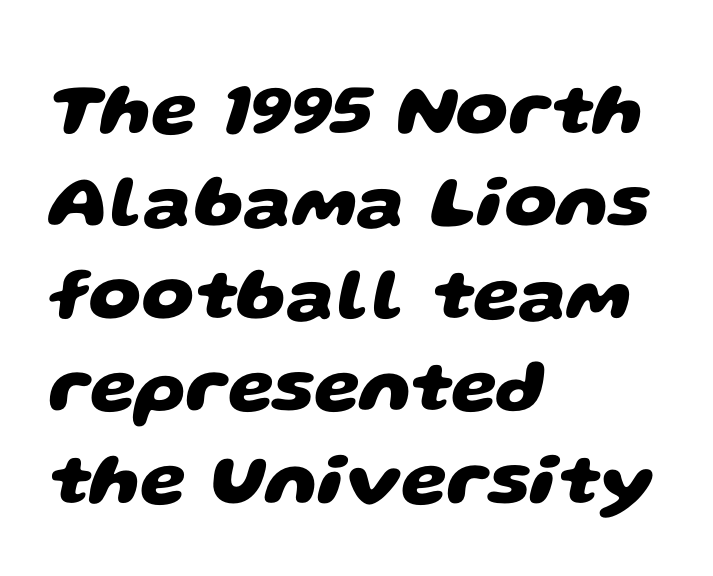
Q: Is the text bold? A: Yes.
Q: Is the typeface a serif or a sans-serif typeface? A: Sans-serif.
Q: Is the text underlined? A: No.
Q: How is the paragraph aligned? A: Left-aligned.
Q: Is the spacing between letters normal or unusually wide? A: Normal.
Q: Is the spacing between lines tight, normal or loose? A: Normal.
Q: Width (condensed, normal, or wide)? A: Wide.
Q: Stroke contrast? A: Low.
Q: x-height? A: Large.
Q: Monospaced? A: No.
